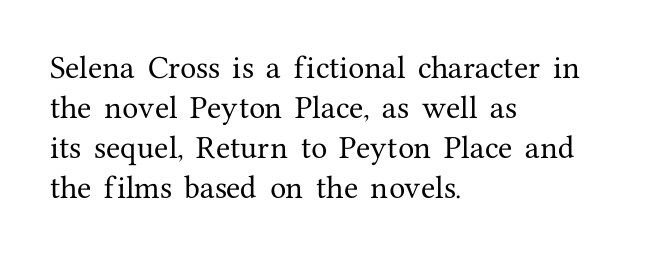
Descender tails drop into unmarked territory. Each word holds together tightly as a unit, with standard inter-letter gaps. Style check: upright. A student would call this left alignment; a typographer would say flush left, rag right. If you measured baseline to baseline, you'd find a middling distance.
